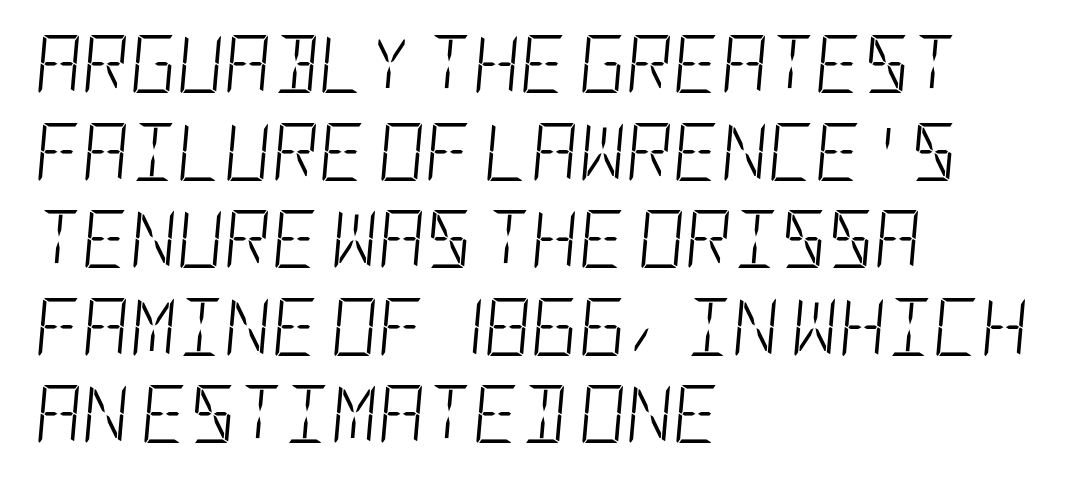
{"italic": "yes", "lean": "right", "slant_degrees": 5, "bold": "no", "weight": "light", "width": "condensed", "stroke_contrast": "low", "x_height": "large", "underline": "no", "align": "left", "line_spacing": "normal", "line_spacing_ratio": 1.51, "letter_spacing": "normal", "letter_spacing_em": 0.0, "glyph_px": 58}
